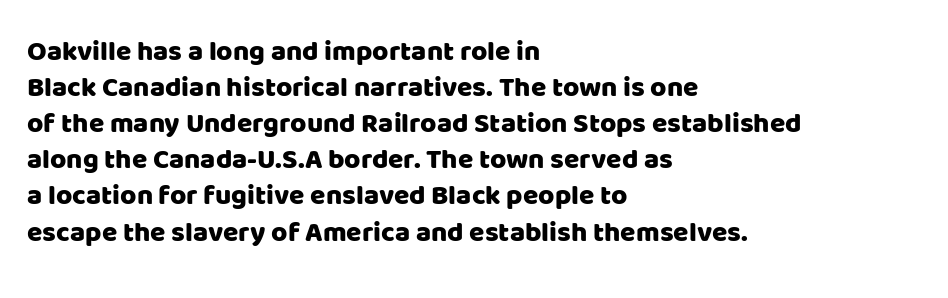
{"serif": "no", "italic": "no", "width": "normal", "stroke_contrast": "low", "x_height": "large", "monospaced": "no", "underline": "no", "align": "left", "line_spacing": "normal", "line_spacing_ratio": 1.29, "letter_spacing": "normal", "letter_spacing_em": 0.0, "glyph_px": 28}
